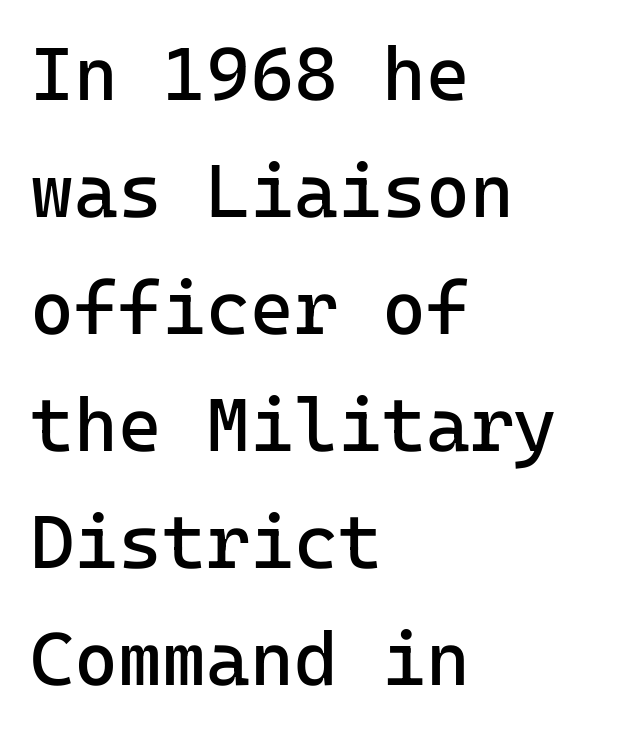
Q: Is the text bold? A: No.
Q: Is the text italic (slanted)? A: No, it is upright.
Q: Is the typeface a serif or a sans-serif typeface? A: Sans-serif.
Q: Is the text underlined? A: No.
Q: How is the paragraph aligned? A: Left-aligned.
Q: Is the spacing between letters normal or unusually wide? A: Normal.
Q: Is the spacing between lines tight, normal or loose? A: Normal.
Q: Width (condensed, normal, or wide)? A: Normal.
Q: Stroke contrast? A: Low.
Q: x-height? A: Medium.
Q: Monospaced? A: Yes.
